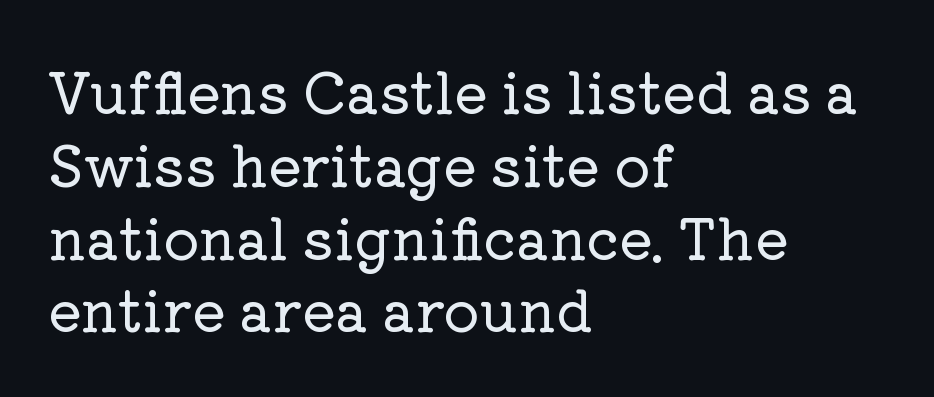
{"serif": "yes", "italic": "no", "width": "normal", "stroke_contrast": "low", "x_height": "medium", "monospaced": "no", "underline": "no", "align": "left", "line_spacing": "normal", "line_spacing_ratio": 1.3, "letter_spacing": "normal", "letter_spacing_em": 0.0, "glyph_px": 56}
